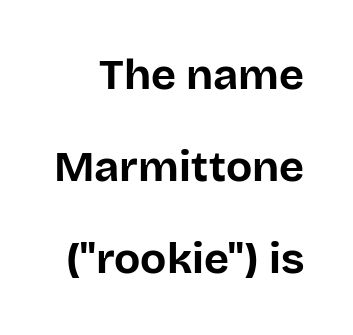
{"serif": "no", "italic": "no", "bold": "yes", "weight": "bold", "width": "normal", "stroke_contrast": "low", "x_height": "large", "monospaced": "no", "underline": "no", "line_spacing": "loose", "line_spacing_ratio": 2.14, "letter_spacing": "normal", "letter_spacing_em": 0.0, "glyph_px": 43}
